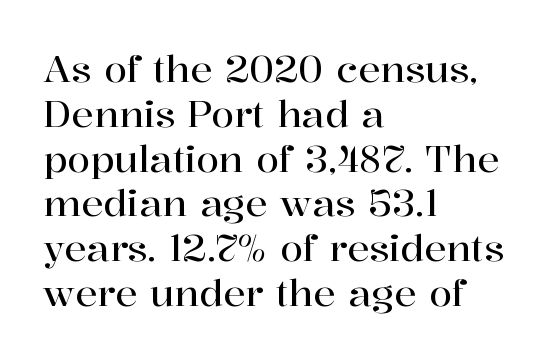
The image shows 37 px serif type, upright; set left-aligned, line spacing 1.21x, normal letter spacing, not underlined; high stroke contrast and a medium x-height.
